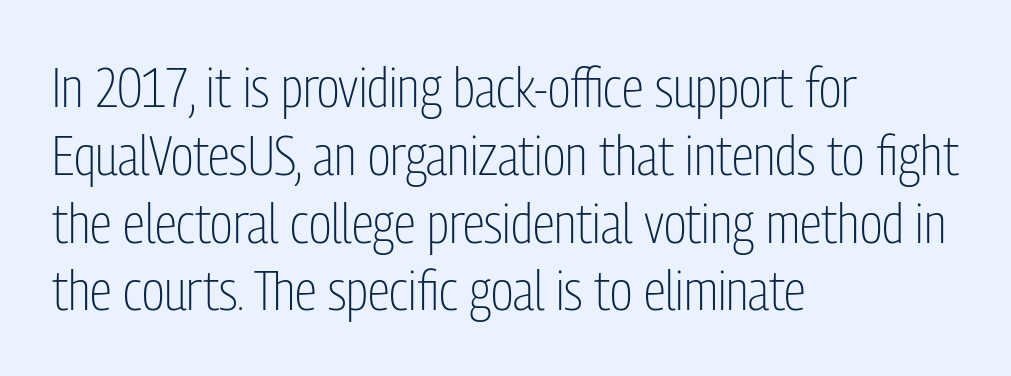
{"serif": "no", "italic": "no", "bold": "no", "weight": "light", "width": "condensed", "stroke_contrast": "low", "x_height": "medium", "monospaced": "no", "underline": "no", "align": "left", "line_spacing_ratio": 1.21, "letter_spacing": "normal", "letter_spacing_em": 0.0, "glyph_px": 56}
